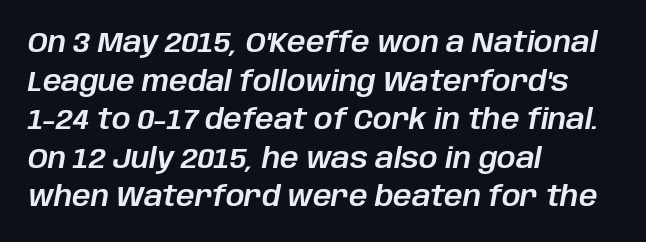
Q: Is the text italic (slanted)? A: Yes, it leans right by about 10 degrees.
Q: Is the text underlined? A: No.
Q: How is the paragraph aligned? A: Left-aligned.
Q: Is the spacing between letters normal or unusually wide? A: Normal.
Q: Is the spacing between lines tight, normal or loose? A: Normal.
Q: Width (condensed, normal, or wide)? A: Normal.
Q: Stroke contrast? A: Low.
Q: x-height? A: Large.
Q: Monospaced? A: No.
